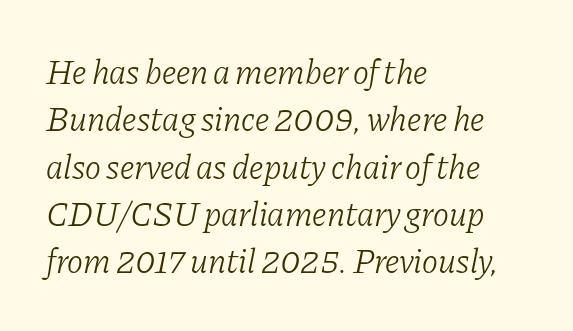
The image shows 34 px light serif type, italic (leaning right); set left-aligned, normal line spacing (1.39x), normal letter spacing, not underlined; low stroke contrast and a medium x-height.
